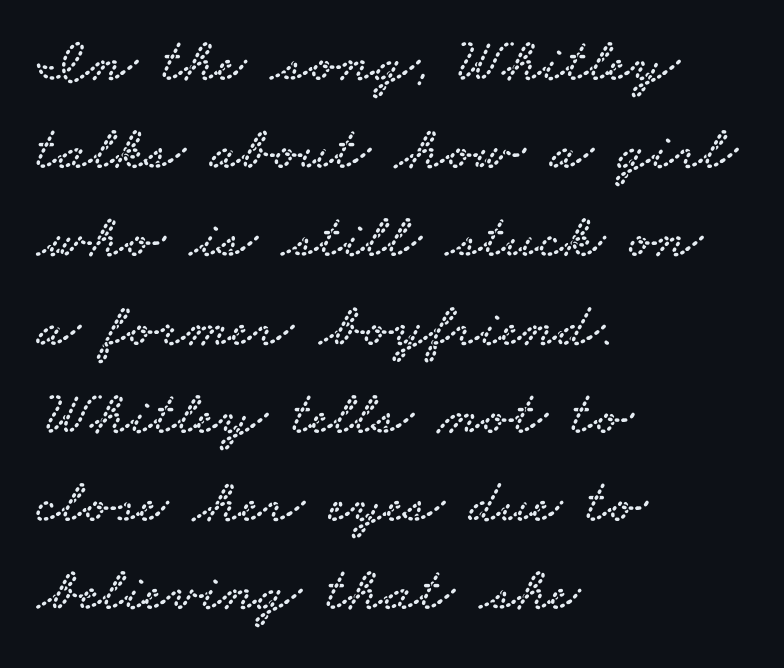
{"serif": "yes", "width": "wide", "stroke_contrast": "low", "x_height": "small", "monospaced": "no", "underline": "no", "align": "left", "line_spacing": "normal", "line_spacing_ratio": 1.4, "letter_spacing": "normal", "letter_spacing_em": 0.0, "glyph_px": 63}
